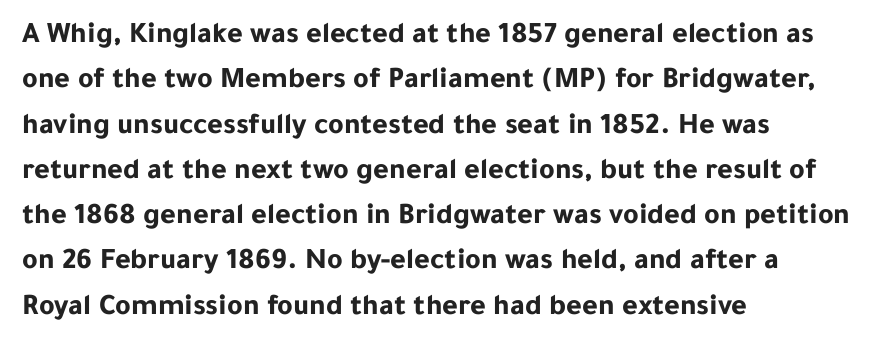
Here the glyphs are tracked normally, forming tight word shapes. Which margin do the lines hug? The left one — the right edge is uneven. Is the type bold? Yes — the strokes are clearly thick and heavy. Horizontal bands of white between lines are of average thickness.
